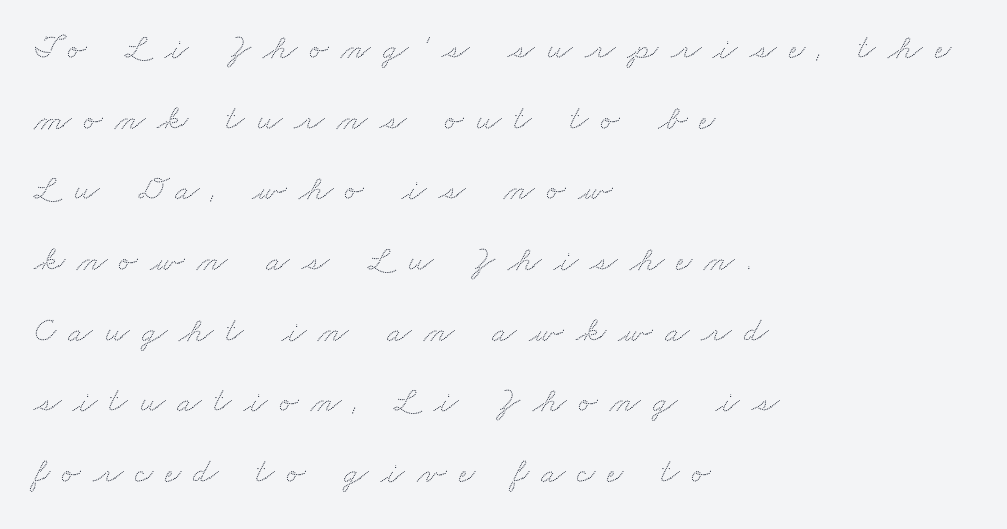
The passage shown is typed in a proportional face where columns would drift. The lines in this sample share a left origin and differ only in where they stop. Honestly, the letter spacing is so wide it's the main thing you notice. What's the leading like? Stretched, with rows far apart. This rendering features lettering with no underline.
